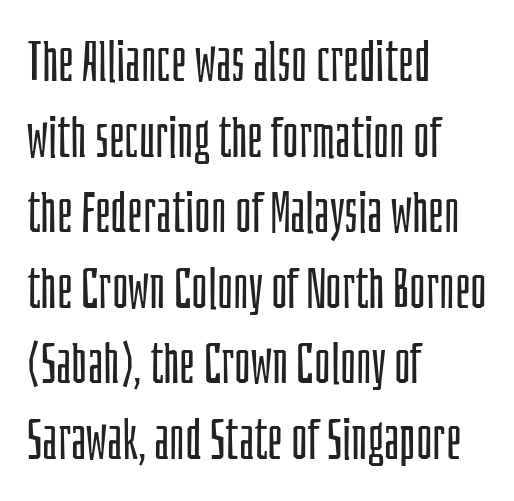
The image shows 56 px light, condensed sans-serif type, upright; set left-aligned, normal line spacing (1.35x), normal letter spacing, not underlined; low stroke contrast and a large x-height.
